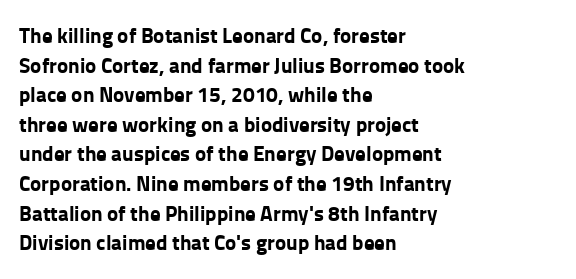
{"italic": "no", "bold": "yes", "underline": "no", "align": "left", "line_spacing": "normal", "line_spacing_ratio": 1.41, "letter_spacing": "normal", "letter_spacing_em": 0.0, "glyph_px": 21}
